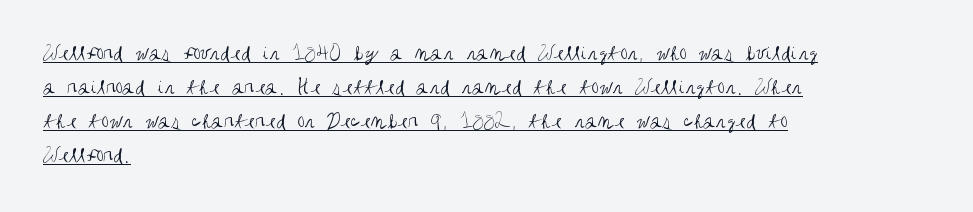
The image shows 23 px text type; set left-aligned, normal line spacing (1.48x), normal letter spacing, underlined.
